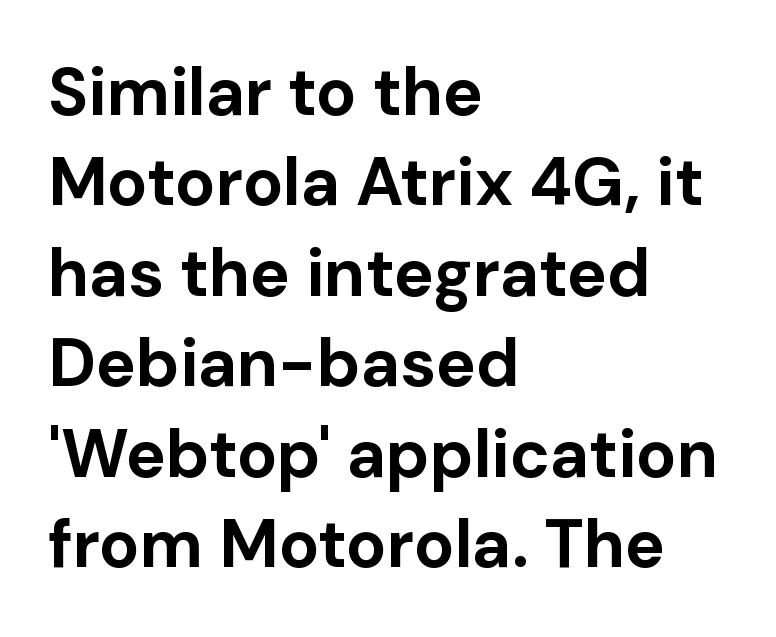
Q: Is the text bold? A: Yes.
Q: Is the text italic (slanted)? A: No, it is upright.
Q: Is the typeface a serif or a sans-serif typeface? A: Sans-serif.
Q: Is the text underlined? A: No.
Q: How is the paragraph aligned? A: Left-aligned.
Q: Is the spacing between letters normal or unusually wide? A: Normal.
Q: Is the spacing between lines tight, normal or loose? A: Normal.
Q: Width (condensed, normal, or wide)? A: Normal.
Q: Stroke contrast? A: Low.
Q: x-height? A: Medium.
Q: Monospaced? A: No.
